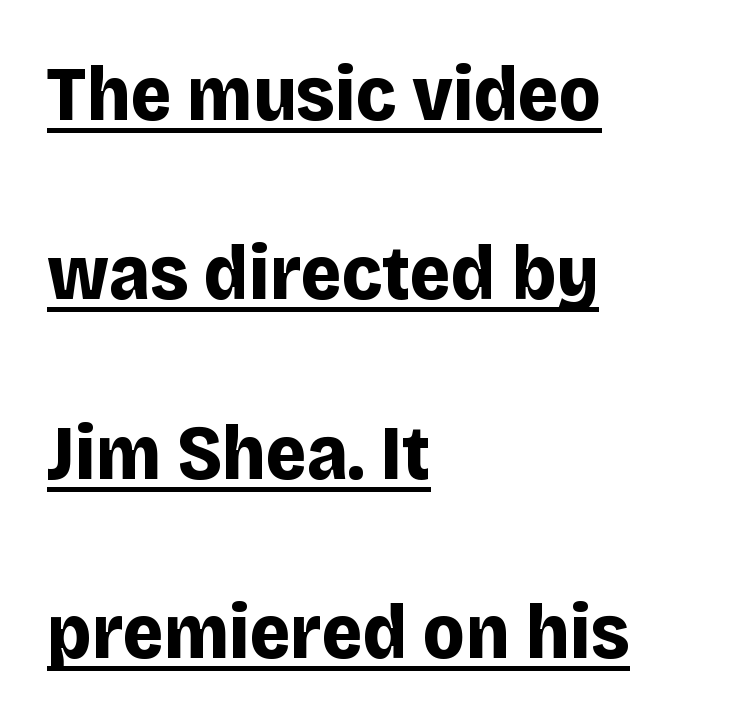
{"serif": "no", "italic": "no", "bold": "yes", "weight": "bold", "width": "normal", "stroke_contrast": "low", "x_height": "large", "monospaced": "no", "underline": "yes", "align": "left", "line_spacing": "loose", "line_spacing_ratio": 2.3, "letter_spacing": "normal", "letter_spacing_em": 0.0, "glyph_px": 78}
